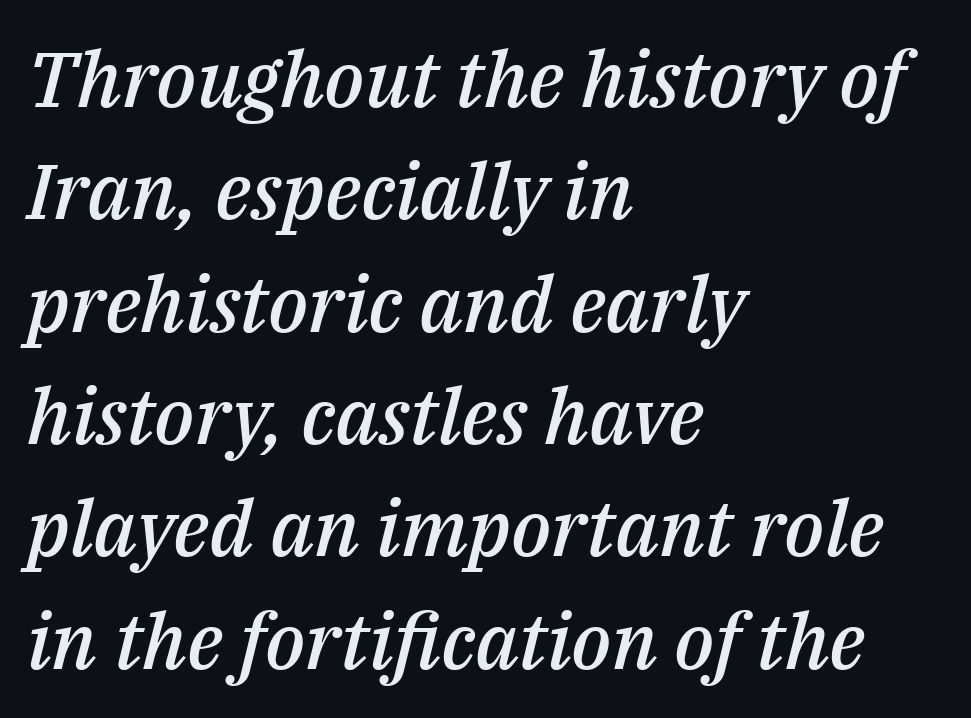
The image shows 78 px semibold type, italic (leaning right); set left-aligned, normal line spacing (1.44x), normal letter spacing, not underlined; medium stroke contrast and a medium x-height.
